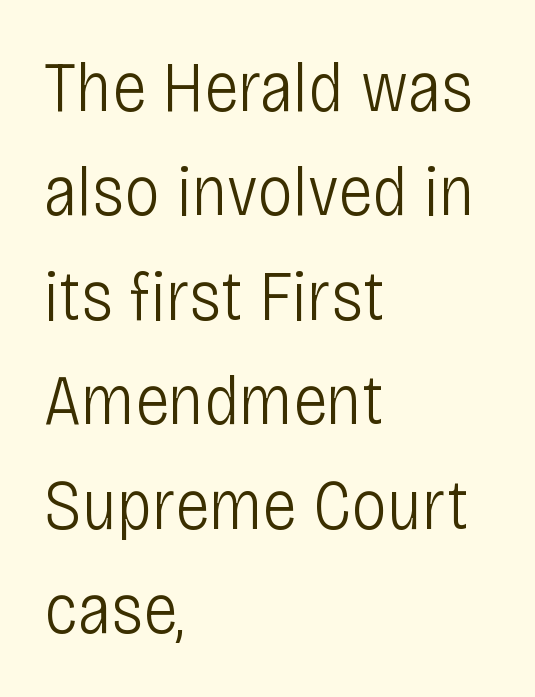
Unbolded letterforms with no extra heft. Normally led — the rows are evenly, conventionally spaced. To sum up the face: it is a sans, with no serifs. Short and long lines alike share a common starting point at left.
